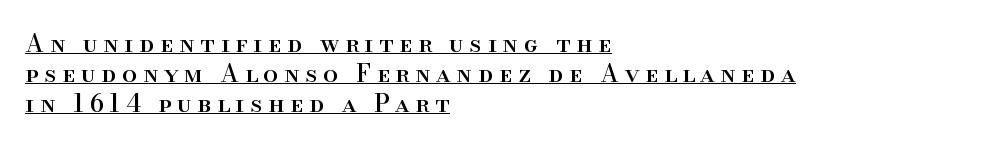
Q: Is the text italic (slanted)? A: No, it is upright.
Q: Is the text underlined? A: Yes.
Q: How is the paragraph aligned? A: Left-aligned.
Q: Is the spacing between letters normal or unusually wide? A: Unusually wide.
Q: Is the spacing between lines tight, normal or loose? A: Normal.
